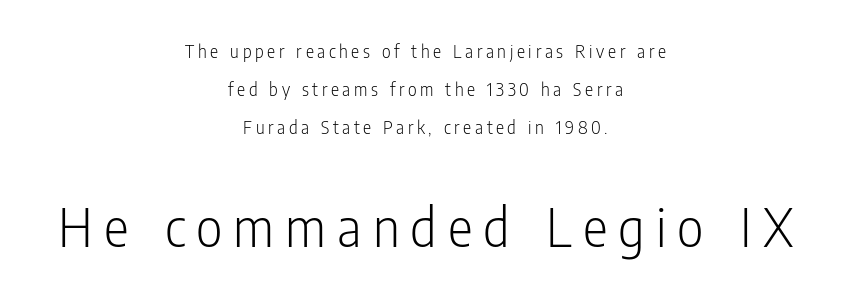
Upright lettering throughout. Looks like regular typesetting: each glyph gets only the width it needs. Decoration check: the copy has no underline. Horizontal alignment here is central, giving a formal, balanced look.
